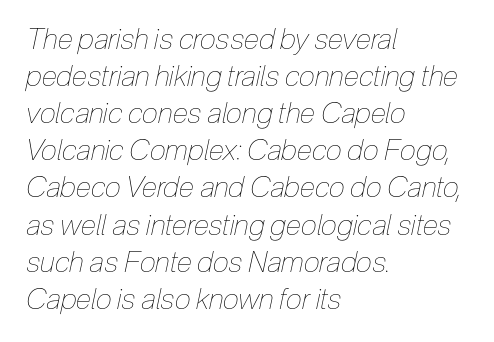
{"italic": "yes", "lean": "right", "slant_degrees": 12, "bold": "no", "weight": "thin", "width": "condensed", "stroke_contrast": "low", "x_height": "medium", "monospaced": "no", "underline": "no", "align": "left", "line_spacing": "normal", "line_spacing_ratio": 1.28, "letter_spacing": "normal", "letter_spacing_em": 0.0, "glyph_px": 29}
